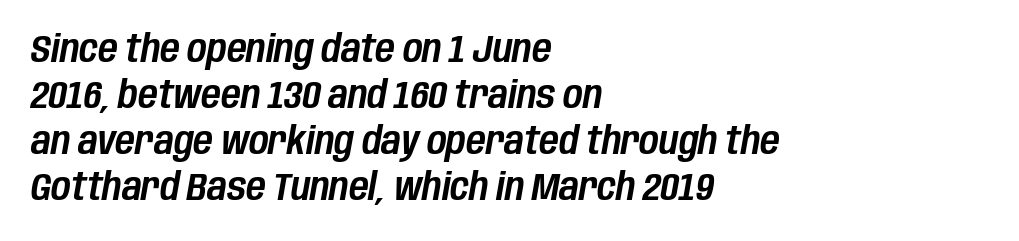
{"italic": "yes", "lean": "right", "slant_degrees": 10, "width": "condensed", "stroke_contrast": "low", "x_height": "large", "monospaced": "no", "underline": "no", "align": "left", "line_spacing_ratio": 1.21, "letter_spacing": "normal", "letter_spacing_em": 0.0, "glyph_px": 38}
